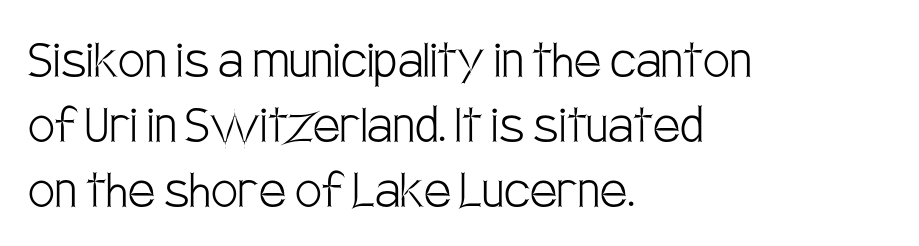
Q: Is the text bold? A: No.
Q: Is the text italic (slanted)? A: No, it is upright.
Q: Is the typeface a serif or a sans-serif typeface? A: Sans-serif.
Q: Is the text underlined? A: No.
Q: How is the paragraph aligned? A: Left-aligned.
Q: Is the spacing between letters normal or unusually wide? A: Normal.
Q: Is the spacing between lines tight, normal or loose? A: Tight.
Q: Width (condensed, normal, or wide)? A: Condensed.
Q: Stroke contrast? A: Low.
Q: x-height? A: Large.
Q: Monospaced? A: No.
